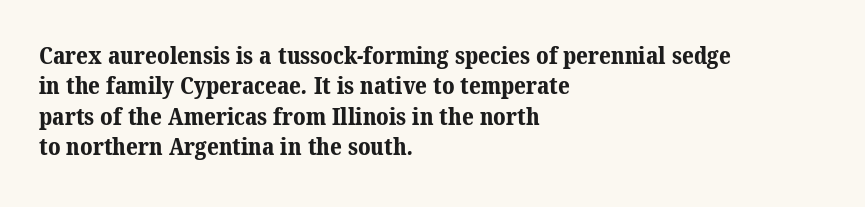
Strong, thick strokes mark this as bold type. Unmarked baselines from the first word to the last. A typesetter would call this zero additional tracking. The line-height multiplier appears to be the usual default. These lines stack with their left ends in a neat column.
